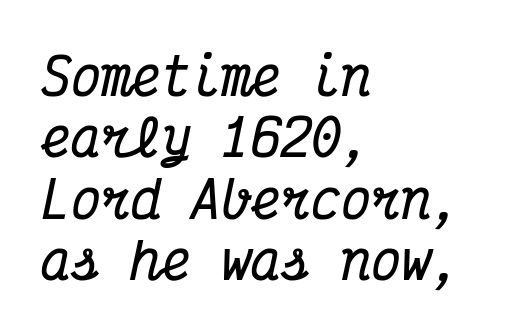
{"serif": "yes", "italic": "yes", "lean": "right", "slant_degrees": 12, "bold": "yes", "weight": "bold", "width": "condensed", "stroke_contrast": "medium", "x_height": "medium", "monospaced": "yes", "underline": "no", "align": "left", "line_spacing_ratio": 1.23, "letter_spacing": "normal", "letter_spacing_em": 0.0, "glyph_px": 50}
